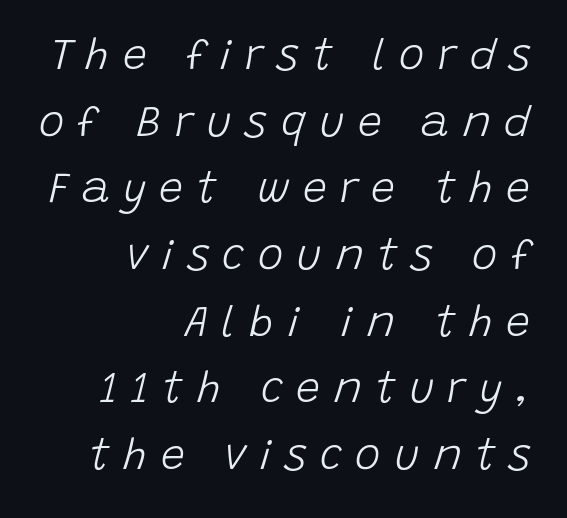
{"italic": "yes", "lean": "right", "slant_degrees": 15, "bold": "no", "weight": "light", "width": "normal", "stroke_contrast": "low", "x_height": "large", "monospaced": "no", "underline": "no", "align": "right", "line_spacing": "normal", "line_spacing_ratio": 1.55, "letter_spacing": "wide", "letter_spacing_em": 0.31, "glyph_px": 43}
